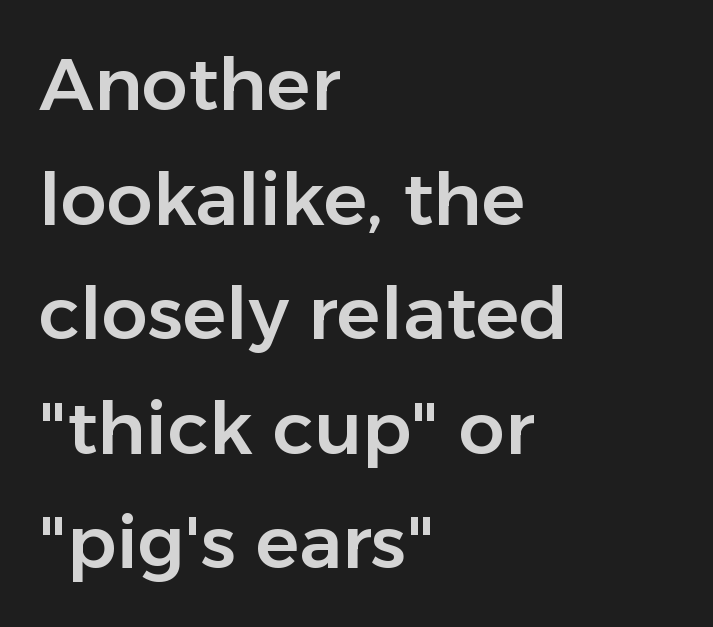
Q: Is the text italic (slanted)? A: No, it is upright.
Q: Is the typeface a serif or a sans-serif typeface? A: Sans-serif.
Q: Is the text underlined? A: No.
Q: How is the paragraph aligned? A: Left-aligned.
Q: Is the spacing between letters normal or unusually wide? A: Normal.
Q: Is the spacing between lines tight, normal or loose? A: Normal.
Q: Width (condensed, normal, or wide)? A: Normal.
Q: Stroke contrast? A: Low.
Q: x-height? A: Medium.
Q: Monospaced? A: No.
